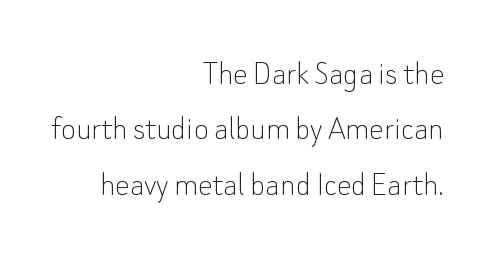
{"serif": "no", "italic": "no", "bold": "no", "weight": "thin", "width": "normal", "stroke_contrast": "low", "x_height": "small", "monospaced": "no", "underline": "no", "align": "right", "line_spacing": "normal", "line_spacing_ratio": 1.54, "letter_spacing": "normal", "letter_spacing_em": 0.0, "glyph_px": 36}
